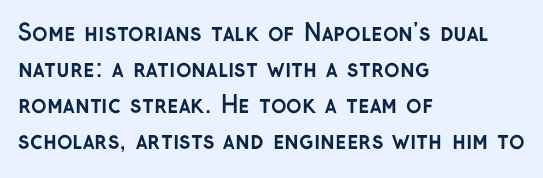
Notice how descenders clear the ascenders below comfortably — that's standard leading. The sample has been set heavy, in full bold. Italic? Not at all — the glyphs are vertical. A bare baseline throughout the passage. The rag falls on the right side of this text block. Inter-character spacing is left at the font's built-in metrics.
